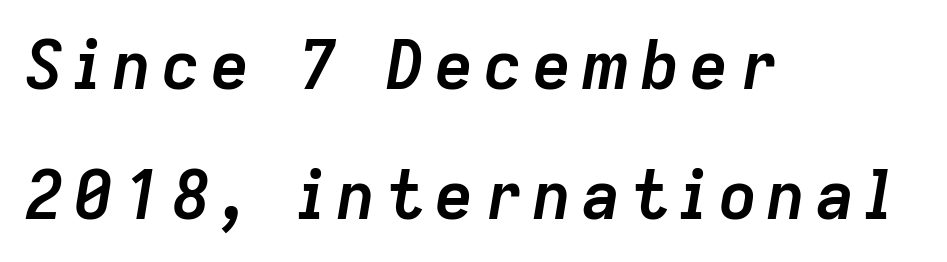
The image shows 67 px semibold type, italic (leaning right); set left-aligned, loose line spacing (1.94x), not underlined; low stroke contrast and a medium x-height.
